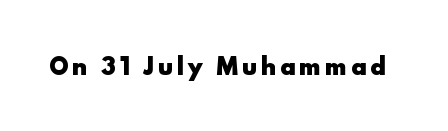
The image shows 22 px bold type, upright; set not underlined.
